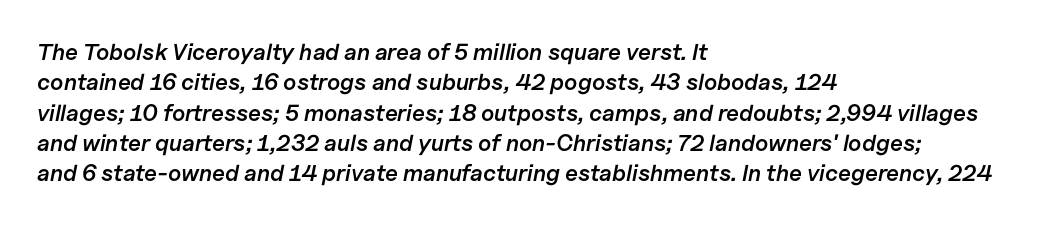
Q: Is the text bold? A: Semi-bold.
Q: Is the text italic (slanted)? A: Yes, it leans right by about 11 degrees.
Q: Is the text underlined? A: No.
Q: How is the paragraph aligned? A: Left-aligned.
Q: Is the spacing between letters normal or unusually wide? A: Normal.
Q: Is the spacing between lines tight, normal or loose? A: Normal.
